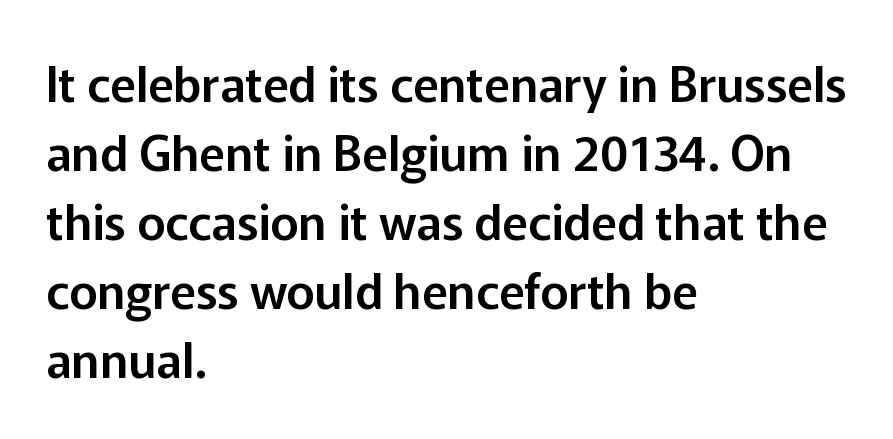
In CSS terms this would be text-align: left. Quick note: not italic, upright. In terms of letterform style, serifs are entirely absent. The foot of each line stays bare and open. Quick note: interline space is typical.
